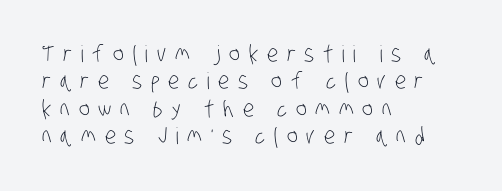
Here the glyphs are tracked loosely, breaking word shapes into spaced letters. On a weight scale, this lands at 450 or below. The space beneath each line is pristine and unruled. Layout note: lines flush left.
